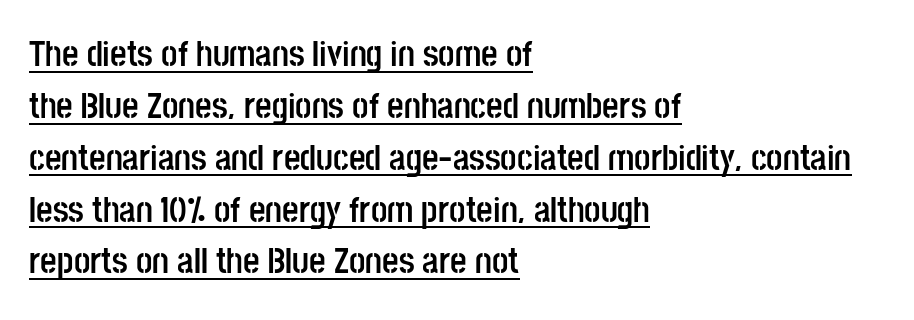
Q: Is the text bold? A: Yes.
Q: Is the text italic (slanted)? A: No, it is upright.
Q: Is the typeface a serif or a sans-serif typeface? A: Sans-serif.
Q: Is the text underlined? A: Yes.
Q: How is the paragraph aligned? A: Left-aligned.
Q: Is the spacing between letters normal or unusually wide? A: Normal.
Q: Is the spacing between lines tight, normal or loose? A: Normal.
Q: Width (condensed, normal, or wide)? A: Condensed.
Q: Stroke contrast? A: Low.
Q: x-height? A: Large.
Q: Monospaced? A: No.
